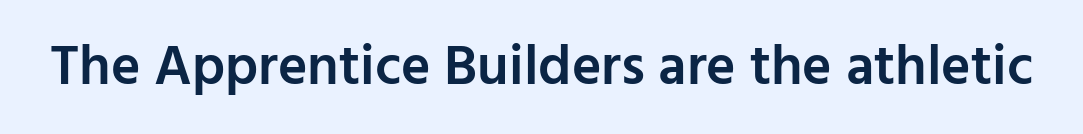
The image shows 56 px semibold sans-serif type, upright; set normal letter spacing, not underlined; low stroke contrast and a medium x-height.
